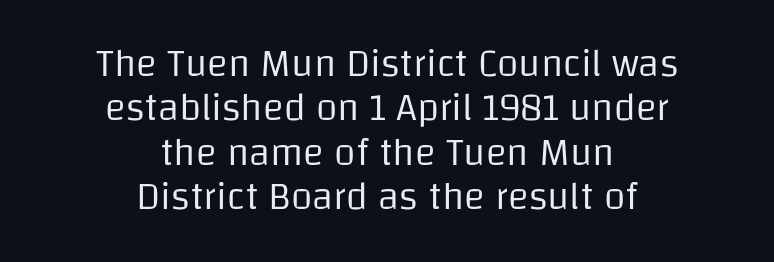
Q: Is the text bold? A: No.
Q: Is the text italic (slanted)? A: No, it is upright.
Q: Is the typeface a serif or a sans-serif typeface? A: Sans-serif.
Q: Is the text underlined? A: No.
Q: How is the paragraph aligned? A: Centered.
Q: Is the spacing between letters normal or unusually wide? A: Normal.
Q: Is the spacing between lines tight, normal or loose? A: Tight.
Q: Width (condensed, normal, or wide)? A: Normal.
Q: Stroke contrast? A: Low.
Q: x-height? A: Large.
Q: Monospaced? A: No.
